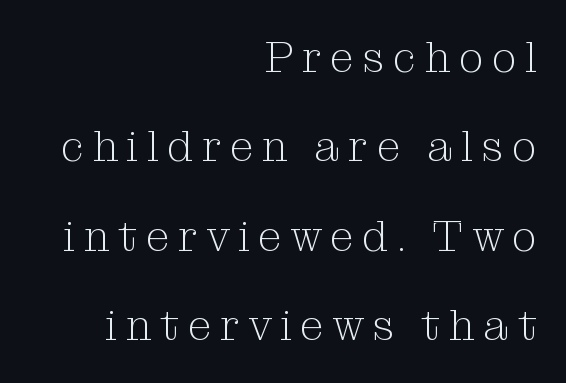
The image shows 43 px light serif type, upright; set right-aligned, loose line spacing (2.08x), unusually wide letter spacing (+0.2 em), not underlined; medium stroke contrast and a medium x-height.
